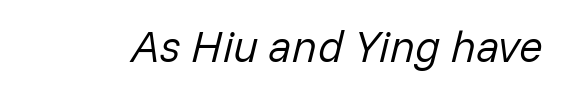
The image shows 44 px regular-weight type, italic (leaning right); set normal letter spacing, not underlined; low stroke contrast and a medium x-height.
